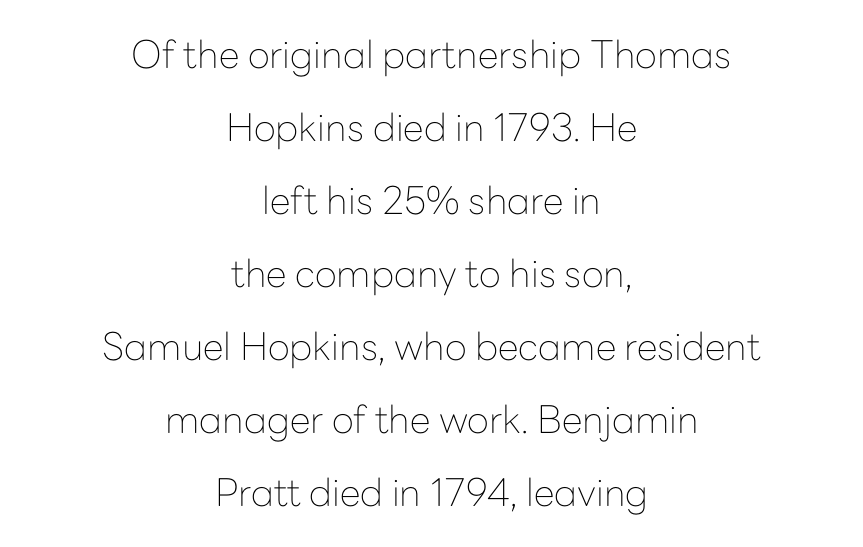
{"serif": "no", "italic": "no", "bold": "no", "weight": "thin", "width": "normal", "stroke_contrast": "low", "x_height": "medium", "monospaced": "no", "underline": "no", "align": "center", "line_spacing": "loose", "line_spacing_ratio": 1.92, "letter_spacing": "normal", "letter_spacing_em": 0.0, "glyph_px": 38}
